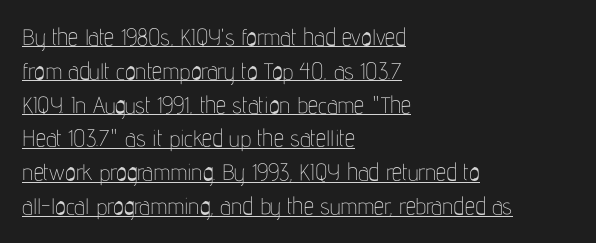
Spacing between characters is what you'd get straight out of the box. In terms of posture, this sample is upright. One-word summary of the alignment: left. This reads as an unemphasized weight, regular at the heaviest.
